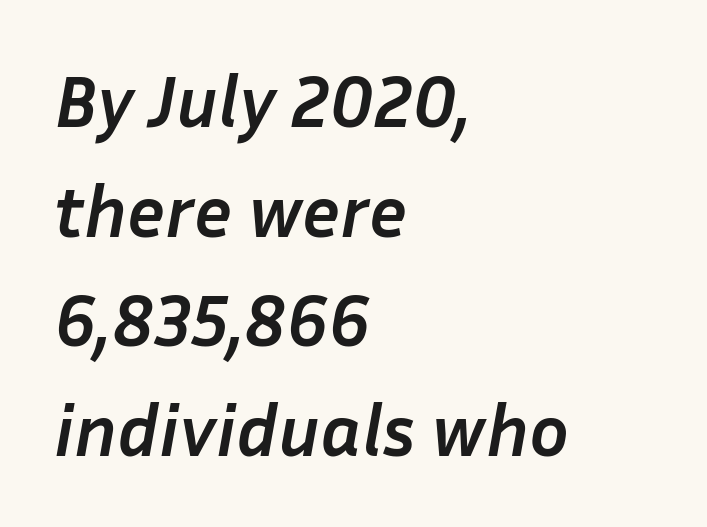
Q: Is the text bold? A: Yes.
Q: Is the text italic (slanted)? A: Yes, it leans right by about 10 degrees.
Q: Is the text underlined? A: No.
Q: How is the paragraph aligned? A: Left-aligned.
Q: Is the spacing between letters normal or unusually wide? A: Normal.
Q: Is the spacing between lines tight, normal or loose? A: Normal.
Q: Width (condensed, normal, or wide)? A: Normal.
Q: Stroke contrast? A: Low.
Q: x-height? A: Medium.
Q: Monospaced? A: No.
